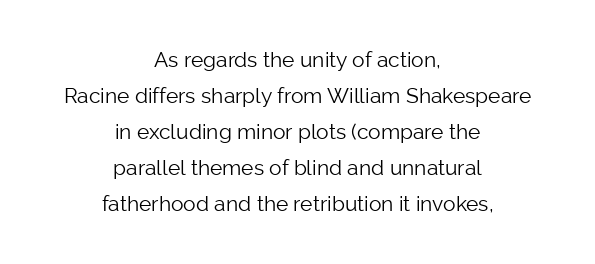
Q: Is the text bold? A: No.
Q: Is the text italic (slanted)? A: No, it is upright.
Q: Is the text underlined? A: No.
Q: How is the paragraph aligned? A: Centered.
Q: Is the spacing between letters normal or unusually wide? A: Normal.
